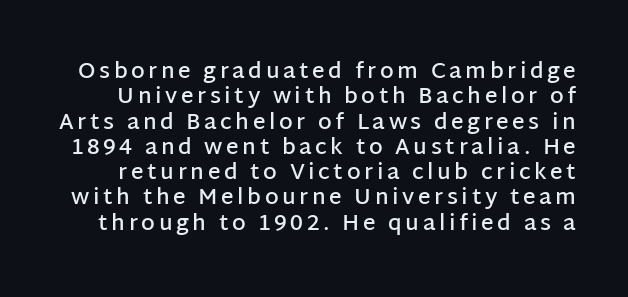
The image shows 22 px text type, upright; set tight line spacing (1.15x), not underlined.
